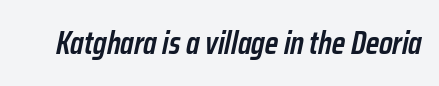
The axis of the letterforms is tilted away from vertical. Nobody drew a line under any word here. Characters follow at the spacing the type designer built in. The letters advance in unequal steps, a hallmark of proportional type.
